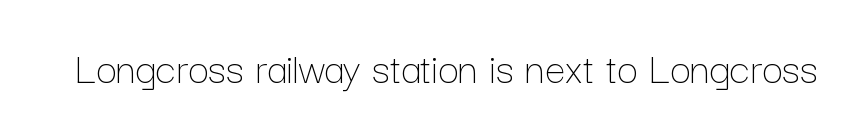
Default kerning and tracking; the words read as compact shapes. Compared with a typical body face, this is equally light or lighter still. Character widths vary here, with narrow letters taking less room than wide ones. Any mark beneath the type? The region is blank.
